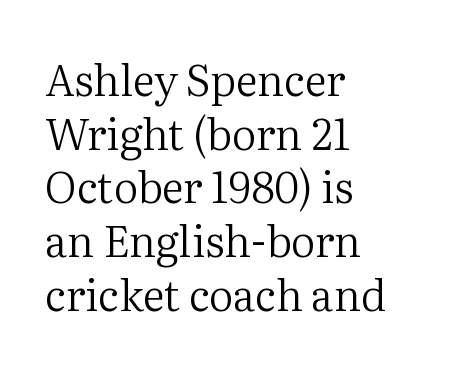
The specimen omits any rule beneath the text block's lines. Old-style or modern, the face here clearly has serifs. Summary of vertical rhythm: regular, with standard interline spacing. Default kerning and tracking; the words read as compact shapes. Is this a fixed-width face? No — the glyphs have proportional, varying widths.
